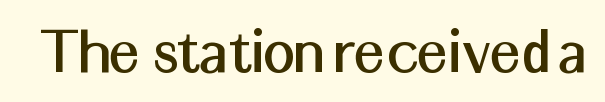
{"serif": "no", "italic": "no", "width": "normal", "stroke_contrast": "medium", "x_height": "medium", "monospaced": "no", "underline": "no", "letter_spacing": "normal", "letter_spacing_em": 0.0, "glyph_px": 69}
